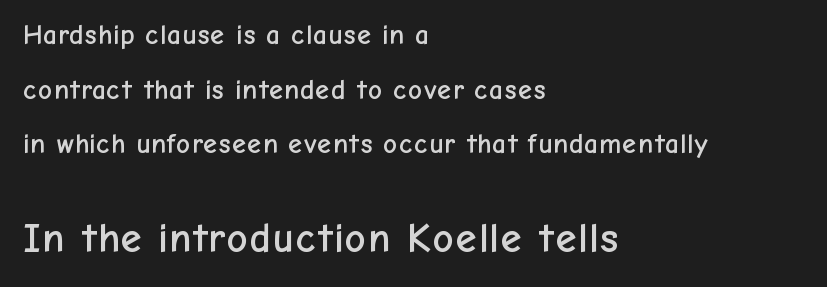
{"serif": "no", "italic": "no", "width": "normal", "stroke_contrast": "low", "x_height": "medium", "monospaced": "no", "underline": "no", "align": "left", "line_spacing": "loose", "line_spacing_ratio": 1.95, "letter_spacing": "normal", "letter_spacing_em": 0.0, "larger_block": "second", "size_ratio": 1.5, "glyph_px": 42}
